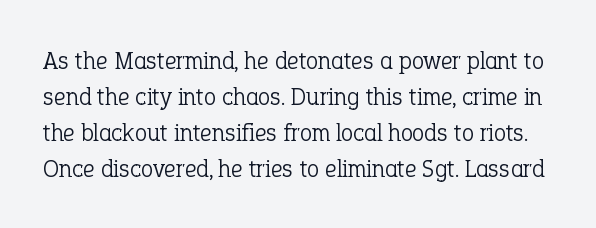
{"italic": "no", "bold": "no", "underline": "no", "line_spacing": "normal", "line_spacing_ratio": 1.44, "letter_spacing": "normal", "letter_spacing_em": 0.0, "glyph_px": 25}
